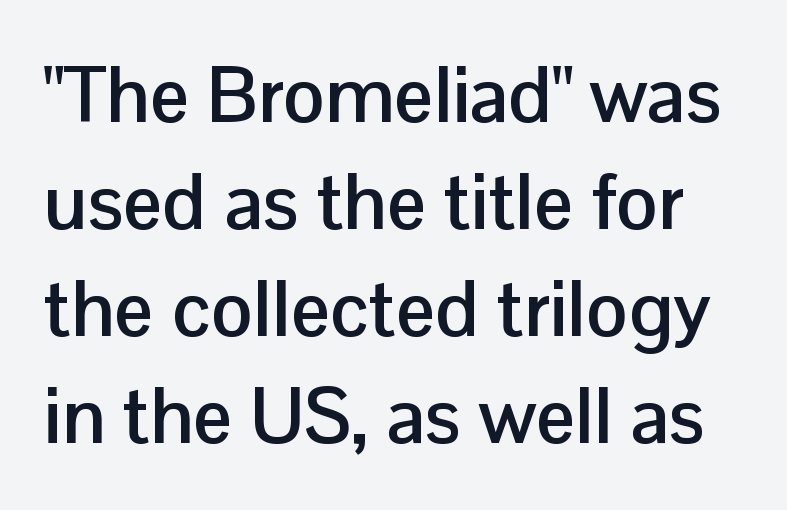
The characters display no serif detailing; their extremities are plain. Regular leading. Typographic density is high because the face is bold. Check the space under the baseline: it is left empty. Upright lettering throughout. Character widths vary here, with narrow letters taking less room than wide ones.
